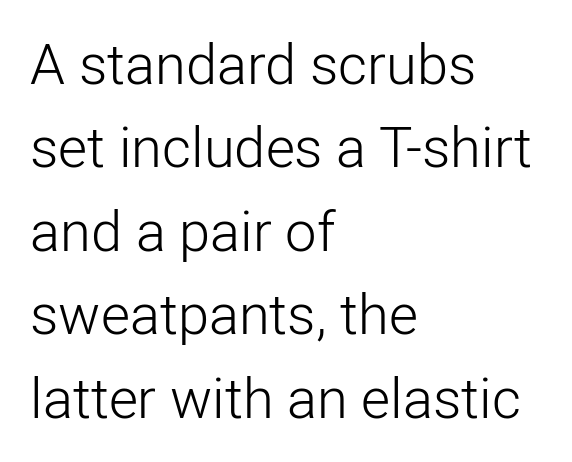
{"serif": "no", "italic": "no", "bold": "no", "weight": "light", "width": "normal", "stroke_contrast": "low", "x_height": "medium", "monospaced": "no", "underline": "no", "align": "left", "line_spacing": "normal", "line_spacing_ratio": 1.49, "letter_spacing": "normal", "letter_spacing_em": 0.0, "glyph_px": 56}
